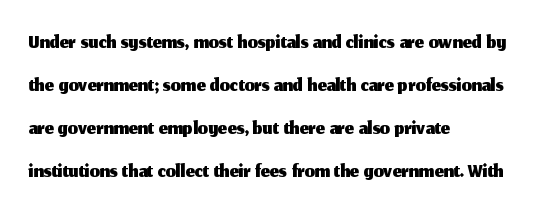
Check the space under the baseline: it is left empty. The setting favours the left margin, as ordinary paragraphs usually do. The horizontal fit of the characters is conventional and even. Note: no serifs on the glyphs.
